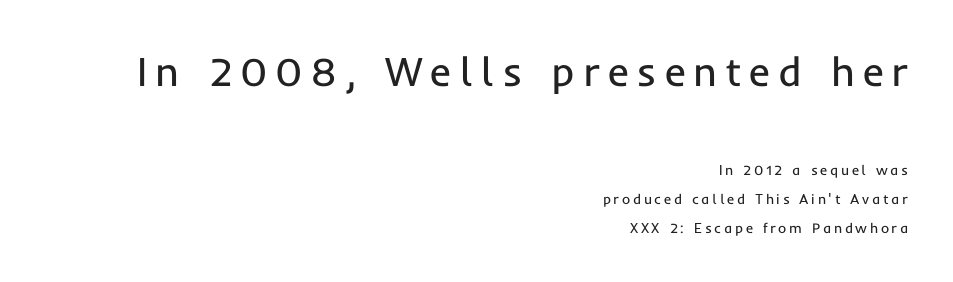
Successive baselines arrive slowly, with a big drop between each. Honestly, there is no underline to notice here at all. The letters look calm and open, with moderate or lighter stems. To sum up the face: it is a sans, with no serifs. It's the straight-up-and-down kind of type.
